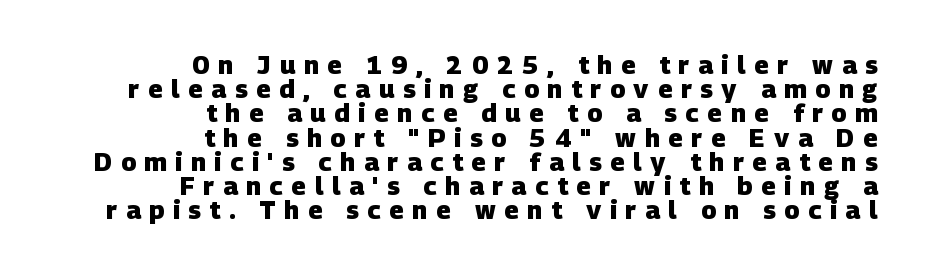
{"bold": "yes", "underline": "no", "align": "right", "line_spacing": "tight", "line_spacing_ratio": 0.97, "letter_spacing": "wide", "letter_spacing_em": 0.35, "glyph_px": 25}
